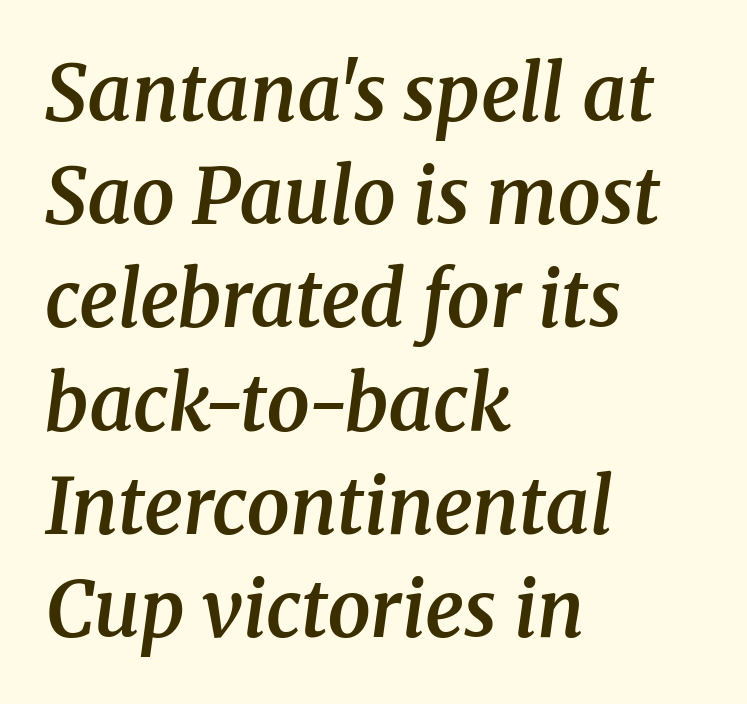
Q: Is the text bold? A: Semi-bold.
Q: Is the text italic (slanted)? A: Yes, it leans right by about 8 degrees.
Q: Is the typeface a serif or a sans-serif typeface? A: Serif.
Q: Is the text underlined? A: No.
Q: How is the paragraph aligned? A: Left-aligned.
Q: Is the spacing between letters normal or unusually wide? A: Normal.
Q: Is the spacing between lines tight, normal or loose? A: Normal.
Q: Width (condensed, normal, or wide)? A: Normal.
Q: Stroke contrast? A: Medium.
Q: x-height? A: Medium.
Q: Monospaced? A: No.
